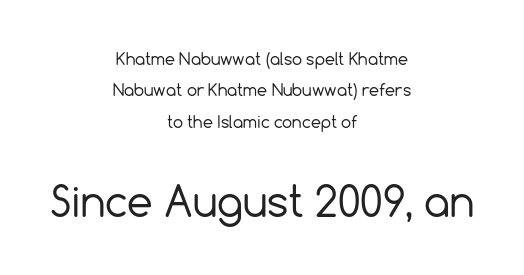
The image shows 41 px regular-weight sans-serif type, upright; set centered, loose line spacing (1.96x), normal letter spacing, not underlined; the second (bottom) block is 2.56x larger; a medium x-height.
